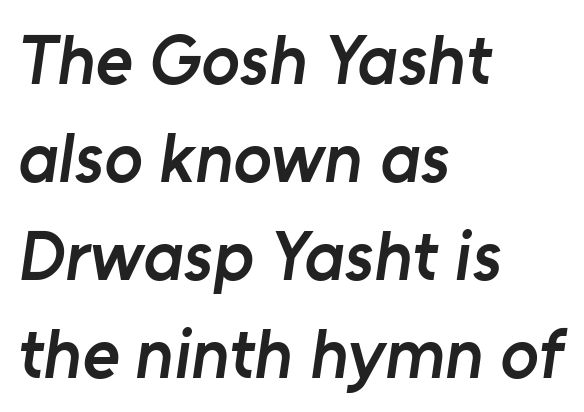
The image shows 71 px semibold sans-serif type; set left-aligned, normal line spacing (1.38x), normal letter spacing, not underlined; low stroke contrast and a medium x-height.
